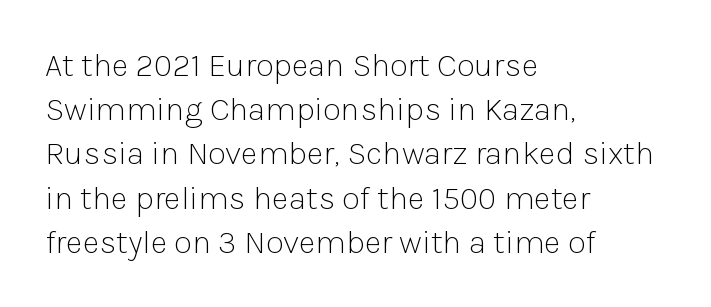
The image shows 33 px light sans-serif type, upright; set left-aligned, normal line spacing (1.34x), normal letter spacing, not underlined; low stroke contrast and a medium x-height.
